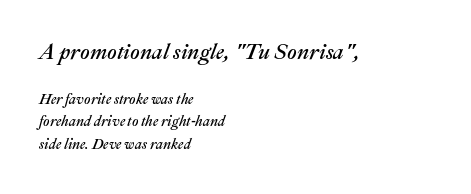
Q: Is the text italic (slanted)? A: Yes, it leans right by about 22 degrees.
Q: Is the text underlined? A: No.
Q: How is the paragraph aligned? A: Left-aligned.
Q: Is the spacing between letters normal or unusually wide? A: Normal.
Q: Is the spacing between lines tight, normal or loose? A: Normal.
Q: Which block of text is set in a larger size, the first (top) or the second (bottom)? A: The first (top) one.
